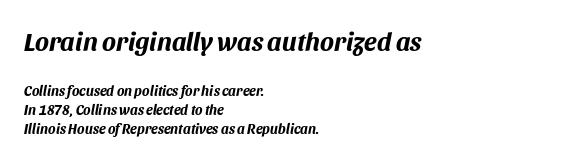
The image shows 26 px bold type, italic (leaning right); set left-aligned, normal line spacing (1.38x), normal letter spacing, not underlined; the first (top) block is 1.86x larger.
